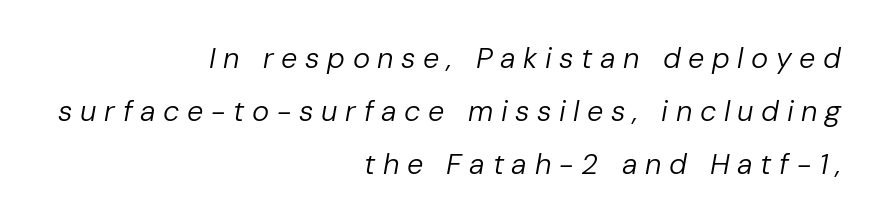
Q: Is the text bold? A: No.
Q: Is the text italic (slanted)? A: Yes, it leans right by about 10 degrees.
Q: Is the text underlined? A: No.
Q: How is the paragraph aligned? A: Right-aligned.
Q: Is the spacing between letters normal or unusually wide? A: Unusually wide.
Q: Width (condensed, normal, or wide)? A: Normal.
Q: Stroke contrast? A: Low.
Q: x-height? A: Medium.
Q: Monospaced? A: No.
